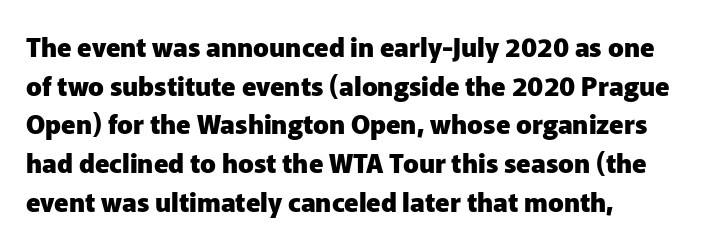
The rows are spaced the way most documents space them. In terms of letterspacing, this is plain default setting. Ascenders rise straight up at ninety degrees. The baseline area is clear. Typographic density is high because the face is bold.
